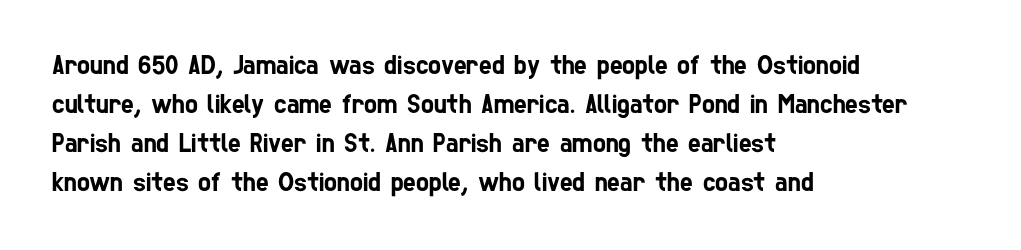
The image shows 27 px text type; set left-aligned, normal line spacing (1.45x), normal letter spacing, not underlined.
